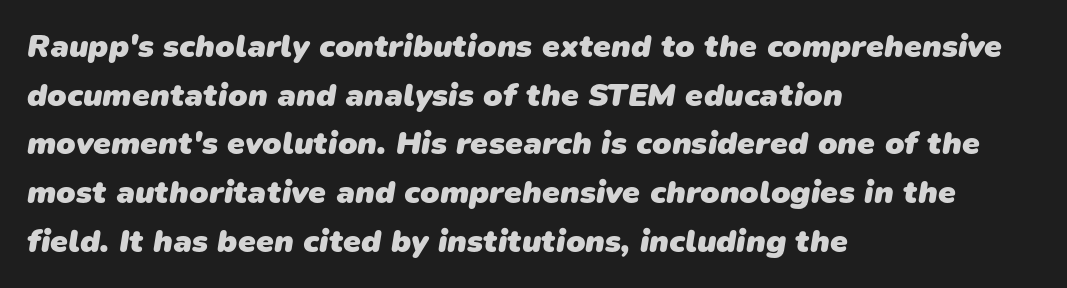
The image shows 32 px heavy sans-serif type; set left-aligned, normal line spacing (1.52x), normal letter spacing, not underlined; low stroke contrast and a medium x-height.
